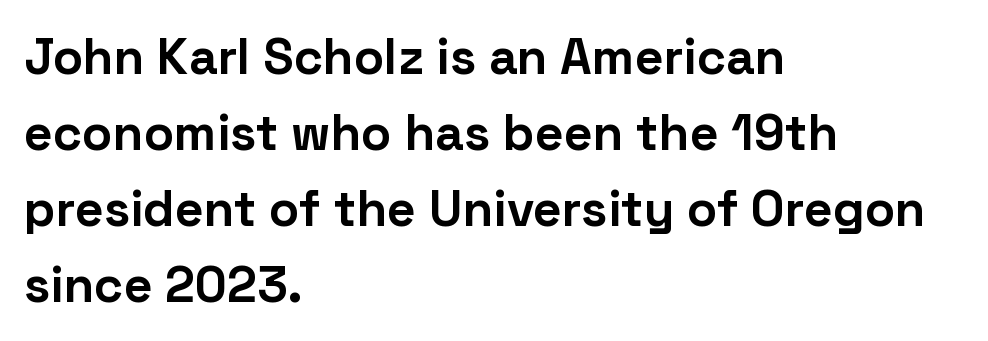
The letterforms sit shoulder to shoulder at normal distance. Underline: absent. The paragraph has a hard left edge and a soft right edge. Rows of type keep a routine distance in the vertical direction. Character widths vary here, with narrow letters taking less room than wide ones.
